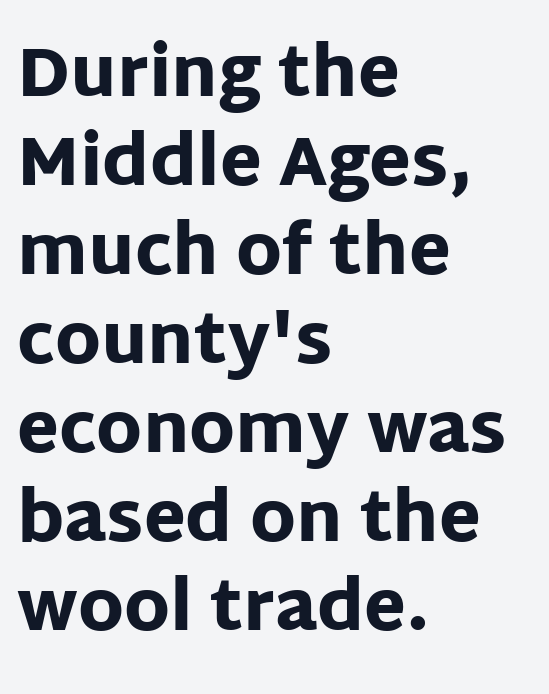
This rendering employs a face without finishing strokes, i.e., a sans-serif. This sample has the flowing, uneven cadence of proportional lettering. The zone under the glyphs is completely vacant. Strong, thick strokes mark this as bold type. Does the lettering tilt? It doesn't — this is upright. A classic flush-left, rag-right setting is used for this passage.
